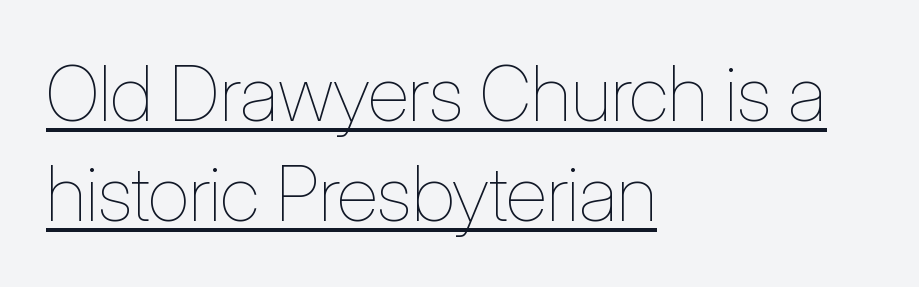
The image shows 77 px thin, condensed type, upright; set left-aligned, normal line spacing (1.3x), normal letter spacing, underlined; low stroke contrast and a medium x-height.
